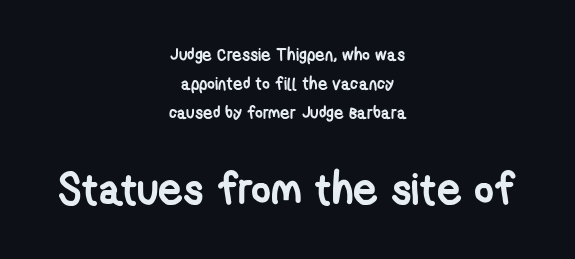
Chunky letters — that's bold for sure. The glyphs in this specimen are sans serif. Nobody drew a line under any word here. Note the varied advance widths — an 'i' is clearly narrower than an 'm'. Neither beginnings nor endings align; midpoints do.
